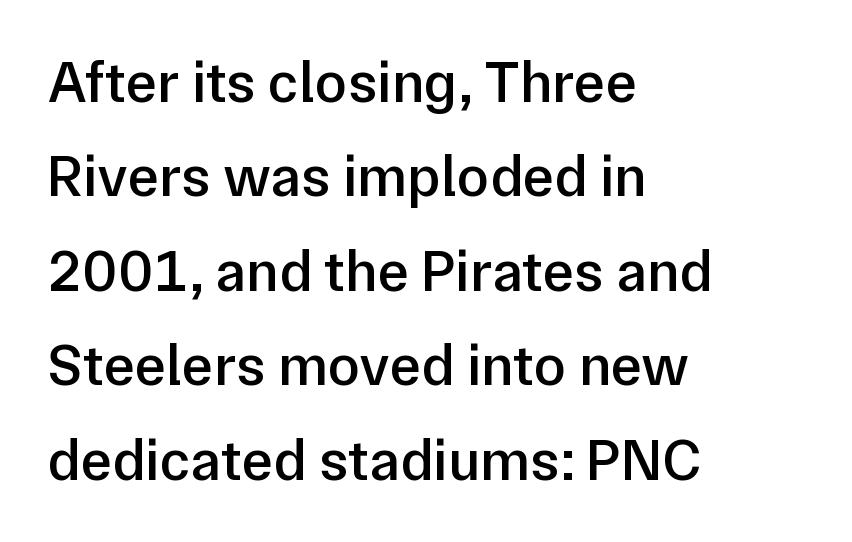
This is the regular roman posture of the typeface. Looks like regular typesetting: each glyph gets only the width it needs. Does the weight exceed regular? Yes, but only to semibold. Bare-footed words on every line.
